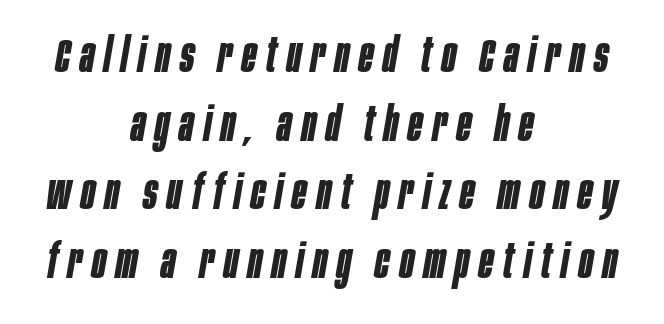
The image shows 47 px bold, condensed type, italic (leaning right); set centered, normal line spacing (1.46x), unusually wide letter spacing (+0.21 em), not underlined; low stroke contrast and a large x-height.
